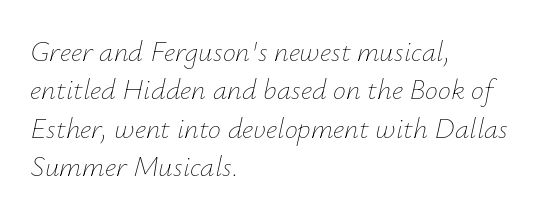
{"italic": "yes", "lean": "right", "slant_degrees": 12, "bold": "no", "weight": "thin", "width": "normal", "stroke_contrast": "low", "x_height": "small", "monospaced": "no", "underline": "no", "align": "left", "line_spacing": "normal", "line_spacing_ratio": 1.32, "letter_spacing": "normal", "letter_spacing_em": 0.0, "glyph_px": 29}
